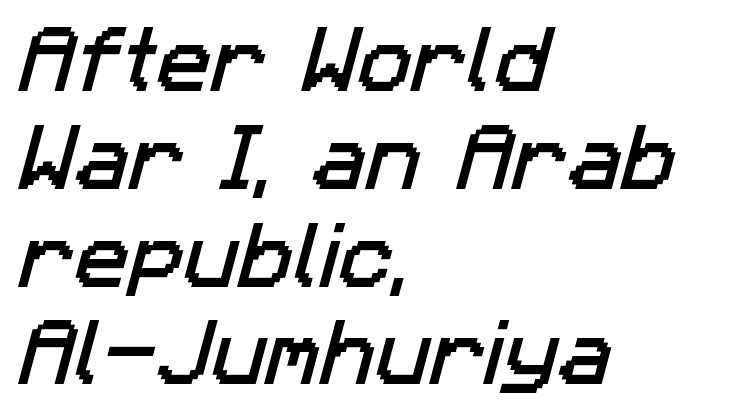
Q: Is the typeface a serif or a sans-serif typeface? A: Sans-serif.
Q: Is the text underlined? A: No.
Q: How is the paragraph aligned? A: Left-aligned.
Q: Is the spacing between letters normal or unusually wide? A: Normal.
Q: Is the spacing between lines tight, normal or loose? A: Normal.
Q: Width (condensed, normal, or wide)? A: Normal.
Q: Stroke contrast? A: Low.
Q: x-height? A: Medium.
Q: Monospaced? A: No.
